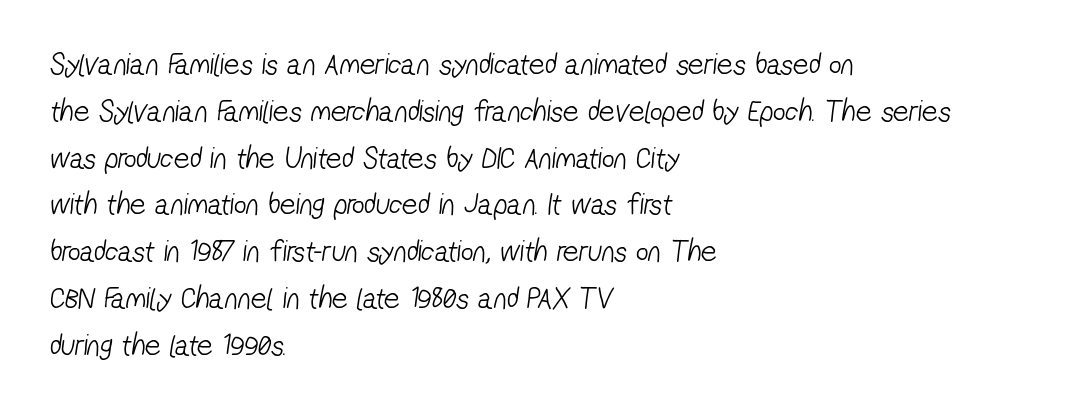
The image shows 31 px light, condensed sans-serif type; set left-aligned, normal line spacing (1.51x), normal letter spacing, not underlined; low stroke contrast and a medium x-height.
